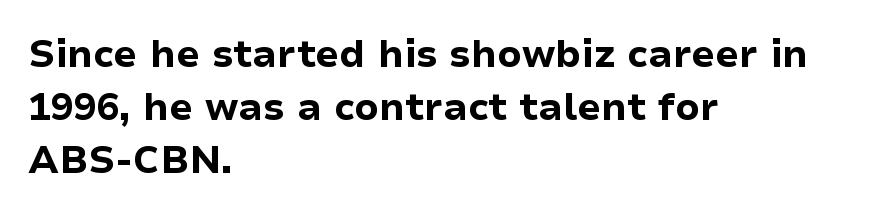
Look at the stroke-to-counter ratio: heavy, a bold. You can tell from the bare stems that sans-serif type was used. Horizontal bands of white between lines are of average thickness. You could call the tracking neutral — neither tight nor loose.
